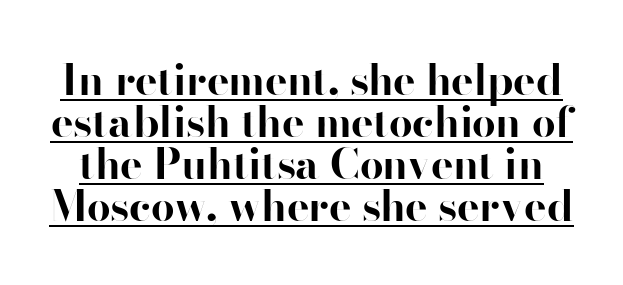
The designer went with a sans here, leaving each stem footless. Varying glyph widths throughout — classic text-font behaviour. The letters stand straight up with perfectly vertical stems. Whoever set this chose condensed vertical rhythm over breathing room. The face used here has the dense, thick strokes of a bold.
